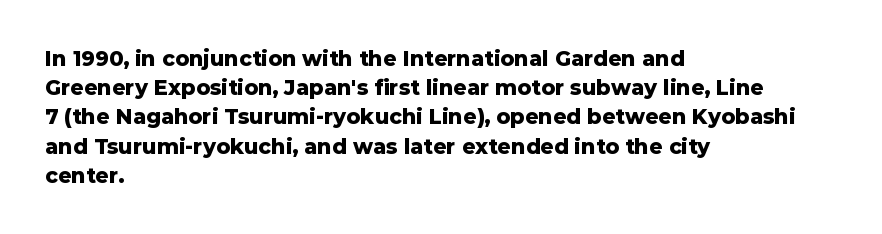
When letters stand straight like this, we call the style roman or upright. Line starts are locked; line ends wander. Quick note: underline off. Words appear dense and cohesive because spacing is normal. A normal amount of white space separates one row of letters from the next.
